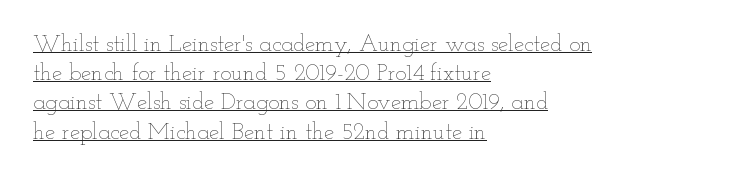
The image shows 23 px text type, upright; set left-aligned, normal line spacing (1.27x), normal letter spacing, underlined.
